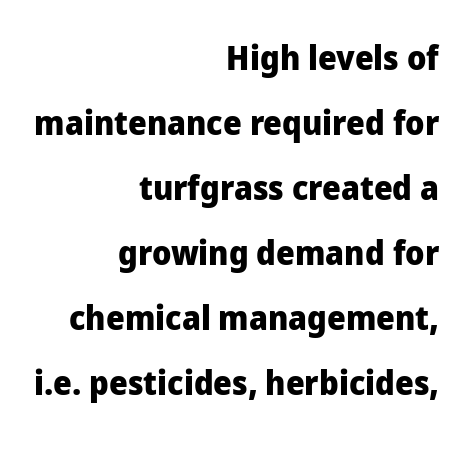
{"serif": "no", "italic": "no", "bold": "yes", "weight": "heavy", "width": "normal", "stroke_contrast": "low", "x_height": "medium", "monospaced": "no", "underline": "no", "align": "right", "line_spacing": "loose", "line_spacing_ratio": 1.97, "letter_spacing": "normal", "letter_spacing_em": 0.0, "glyph_px": 33}
